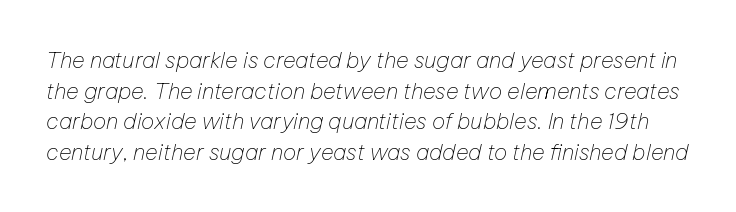
{"italic": "yes", "lean": "right", "slant_degrees": 12, "bold": "no", "underline": "no", "line_spacing": "normal", "line_spacing_ratio": 1.39, "letter_spacing": "normal", "letter_spacing_em": 0.0, "glyph_px": 22}
